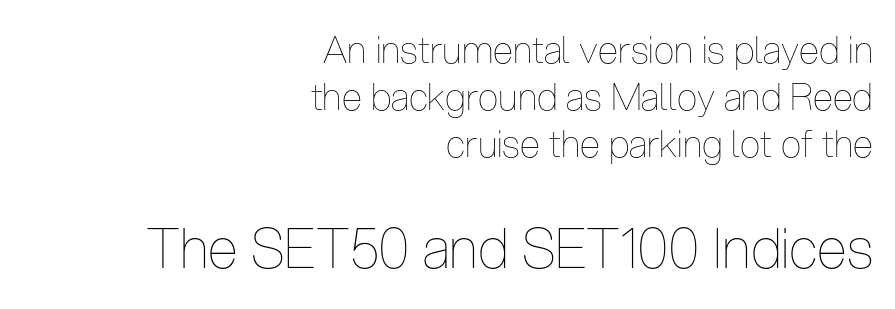
Q: Is the text bold? A: No.
Q: Is the text italic (slanted)? A: No, it is upright.
Q: Is the text underlined? A: No.
Q: How is the paragraph aligned? A: Right-aligned.
Q: Is the spacing between letters normal or unusually wide? A: Normal.
Q: Is the spacing between lines tight, normal or loose? A: Normal.
Q: Which block of text is set in a larger size, the first (top) or the second (bottom)? A: The second (bottom) one.
Q: Width (condensed, normal, or wide)? A: Condensed.
Q: Stroke contrast? A: Low.
Q: x-height? A: Medium.
Q: Monospaced? A: No.
